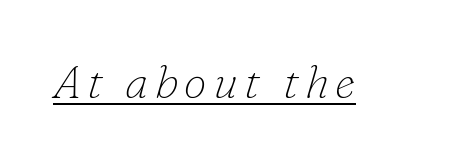
Notice how a bar underscores the lettering throughout. If you drew a line through each stem, it would be angled. Bold? No — there's no thickening of the strokes. What kind of face is this? One with serifs.
